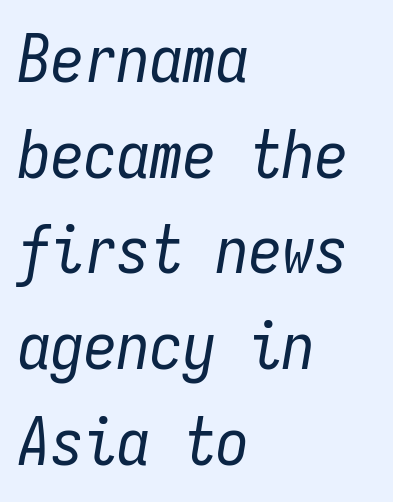
{"italic": "yes", "lean": "right", "slant_degrees": 9, "bold": "no", "weight": "regular", "width": "condensed", "stroke_contrast": "low", "x_height": "medium", "monospaced": "yes", "underline": "no", "align": "left", "line_spacing": "normal", "line_spacing_ratio": 1.45, "letter_spacing": "normal", "letter_spacing_em": 0.0, "glyph_px": 66}
